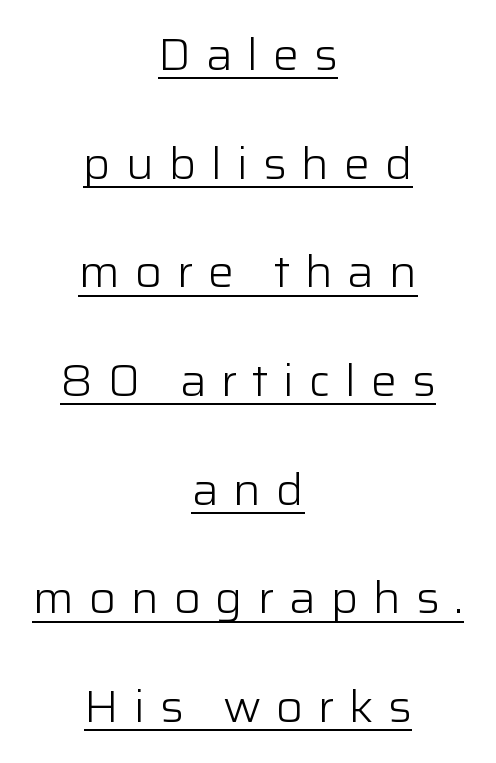
{"serif": "no", "italic": "no", "bold": "no", "weight": "light", "width": "normal", "stroke_contrast": "low", "x_height": "medium", "monospaced": "no", "underline": "yes", "align": "center", "line_spacing": "loose", "line_spacing_ratio": 2.47, "letter_spacing": "wide", "letter_spacing_em": 0.33, "glyph_px": 44}
